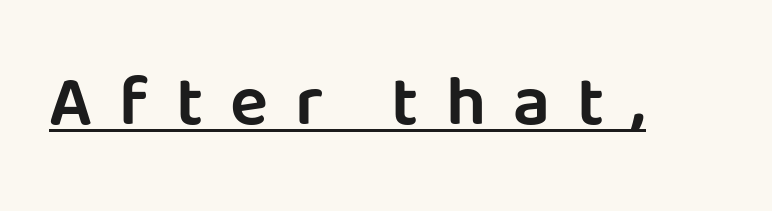
Like a heading marked for emphasis, these lines bear an underscore. There is plenty of visible air inserted between adjacent glyphs. What kind of face is this? One without serifs — a sans. Spacing verdict: proportional, widths tailored to each character. Vertical strokes here are truly vertical.
